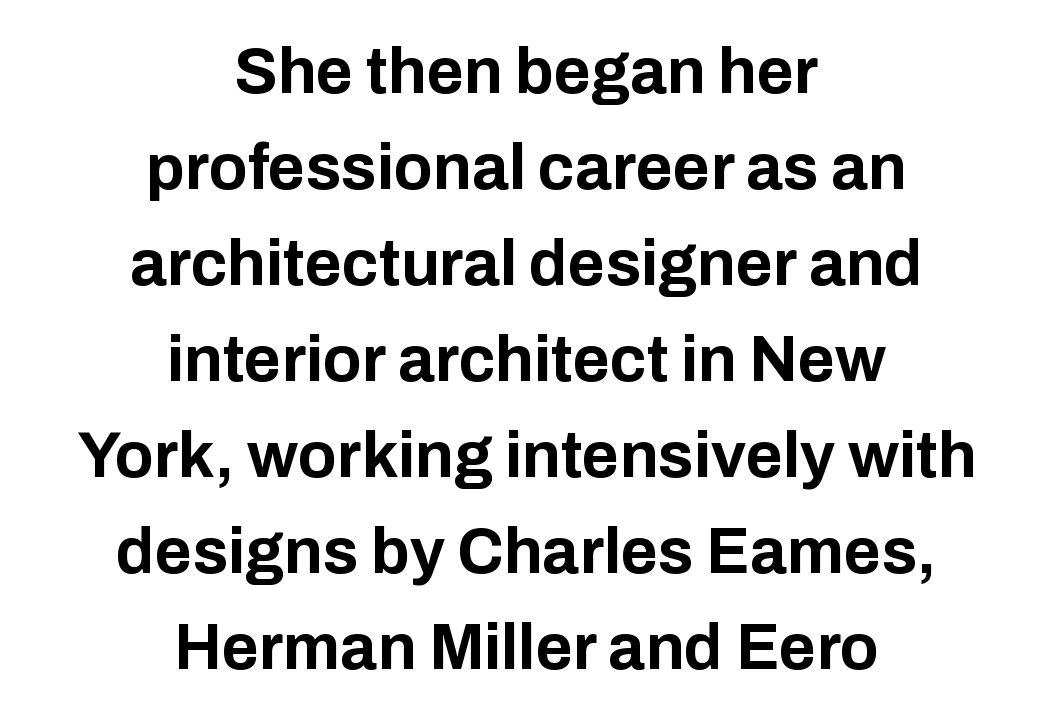
Q: Is the text bold? A: Yes.
Q: Is the text italic (slanted)? A: No, it is upright.
Q: Is the typeface a serif or a sans-serif typeface? A: Sans-serif.
Q: Is the text underlined? A: No.
Q: How is the paragraph aligned? A: Centered.
Q: Is the spacing between letters normal or unusually wide? A: Normal.
Q: Is the spacing between lines tight, normal or loose? A: Normal.
Q: Width (condensed, normal, or wide)? A: Normal.
Q: Stroke contrast? A: Low.
Q: x-height? A: Medium.
Q: Monospaced? A: No.
